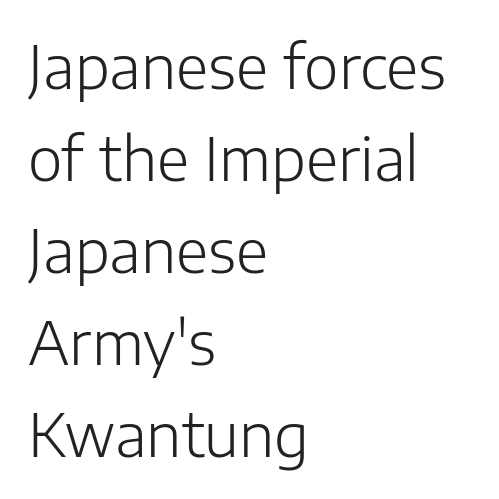
{"serif": "no", "italic": "no", "bold": "no", "weight": "light", "width": "normal", "stroke_contrast": "low", "x_height": "medium", "monospaced": "no", "underline": "no", "align": "left", "line_spacing": "normal", "line_spacing_ratio": 1.56, "letter_spacing": "normal", "letter_spacing_em": 0.0, "glyph_px": 59}
